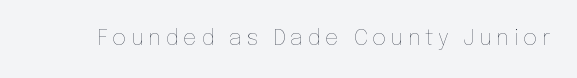
Q: Is the text bold? A: No.
Q: Is the text italic (slanted)? A: No, it is upright.
Q: Is the text underlined? A: No.
Q: Is the spacing between letters normal or unusually wide? A: Unusually wide.
